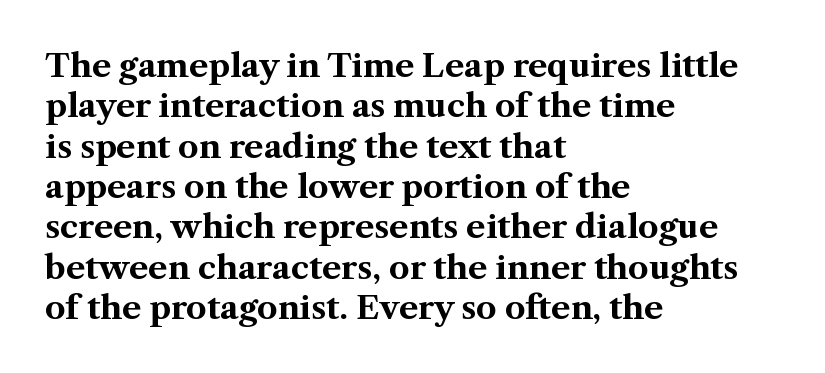
Type style note: has serifs. In CSS terms this would be text-align: left. Tracking value appears to be zero — textbook default spacing. Letters rest on an invisible, unmarked baseline.
